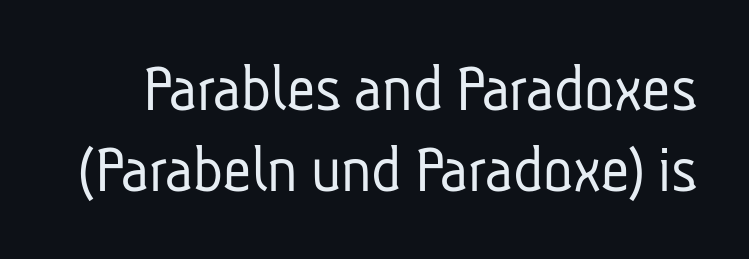
Q: Is the text bold? A: No.
Q: Is the typeface a serif or a sans-serif typeface? A: Sans-serif.
Q: Is the text underlined? A: No.
Q: Is the spacing between letters normal or unusually wide? A: Normal.
Q: Width (condensed, normal, or wide)? A: Condensed.
Q: Stroke contrast? A: Low.
Q: x-height? A: Medium.
Q: Monospaced? A: No.
